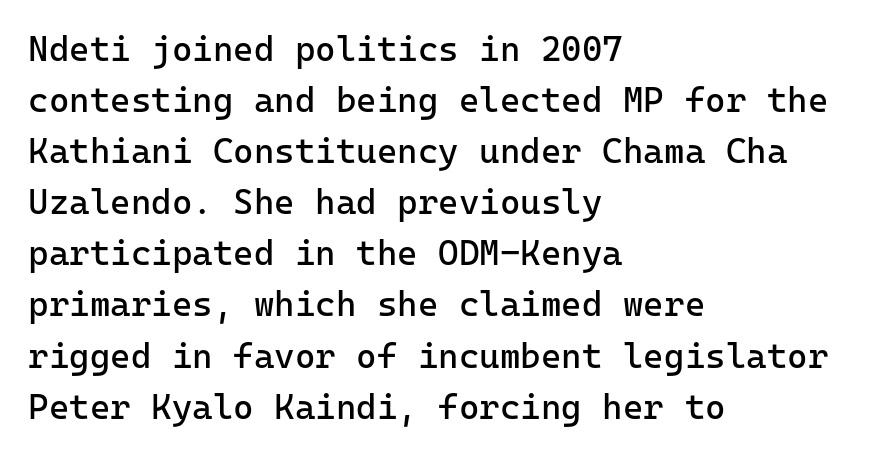
{"serif": "no", "italic": "no", "bold": "no", "weight": "regular", "width": "normal", "stroke_contrast": "low", "x_height": "medium", "monospaced": "yes", "underline": "no", "align": "left", "line_spacing": "normal", "line_spacing_ratio": 1.46, "letter_spacing": "normal", "letter_spacing_em": 0.0, "glyph_px": 35}
